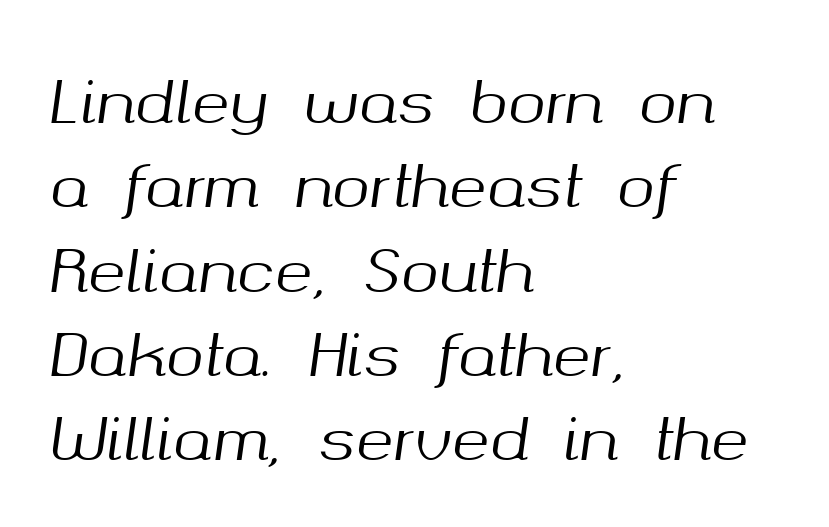
Character widths vary here, with narrow letters taking less room than wide ones. A normal amount of white space separates one row of letters from the next. Rendered with sloped, italic letterforms. Glyph-to-glyph distance matches everyday printed text. The baseline area is clear. The paragraph has a hard left edge and a soft right edge.
